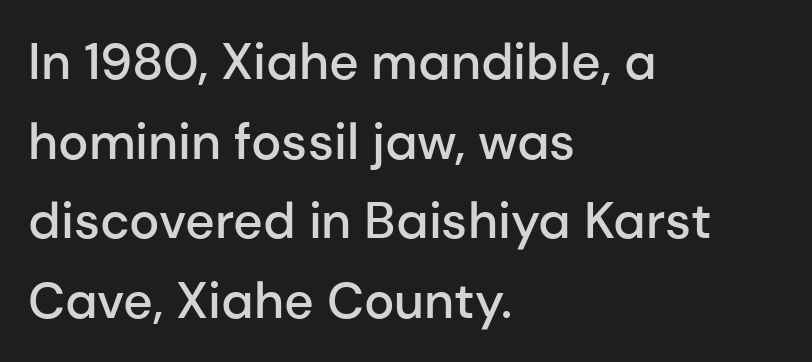
Q: Is the text bold? A: Semi-bold.
Q: Is the text italic (slanted)? A: No, it is upright.
Q: Is the typeface a serif or a sans-serif typeface? A: Sans-serif.
Q: Is the text underlined? A: No.
Q: How is the paragraph aligned? A: Left-aligned.
Q: Is the spacing between letters normal or unusually wide? A: Normal.
Q: Is the spacing between lines tight, normal or loose? A: Normal.
Q: Width (condensed, normal, or wide)? A: Normal.
Q: Stroke contrast? A: Low.
Q: x-height? A: Medium.
Q: Monospaced? A: No.
